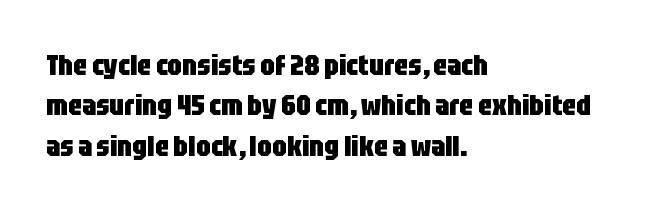
Q: Is the text bold? A: Yes.
Q: Is the text italic (slanted)? A: No, it is upright.
Q: Is the typeface a serif or a sans-serif typeface? A: Sans-serif.
Q: Is the text underlined? A: No.
Q: How is the paragraph aligned? A: Left-aligned.
Q: Is the spacing between letters normal or unusually wide? A: Normal.
Q: Is the spacing between lines tight, normal or loose? A: Normal.
Q: Width (condensed, normal, or wide)? A: Condensed.
Q: Stroke contrast? A: Low.
Q: x-height? A: Large.
Q: Monospaced? A: No.
